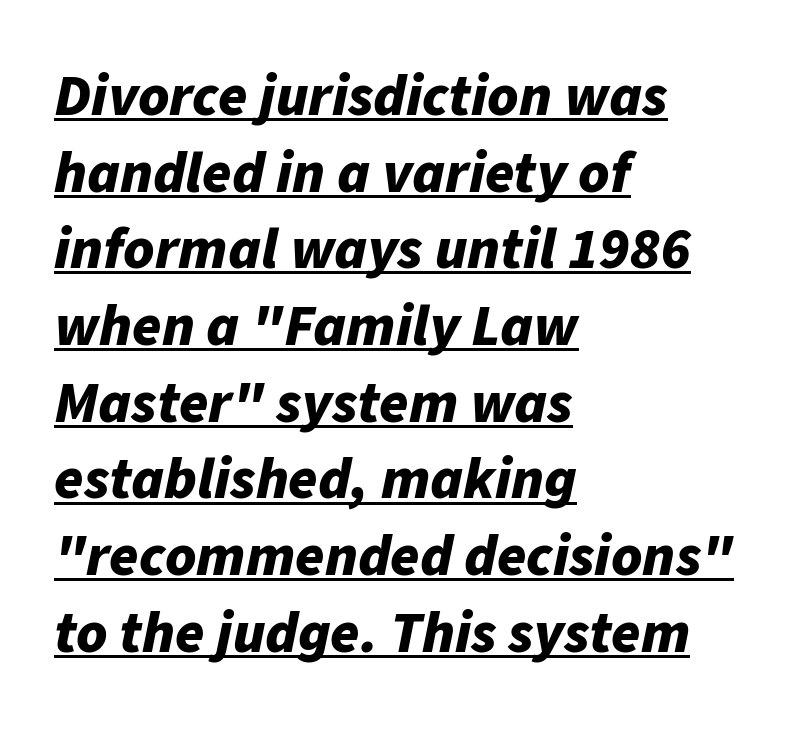
The image shows 59 px bold type, italic (leaning right); set left-aligned, normal line spacing (1.3x), normal letter spacing, underlined; low stroke contrast and a medium x-height.
